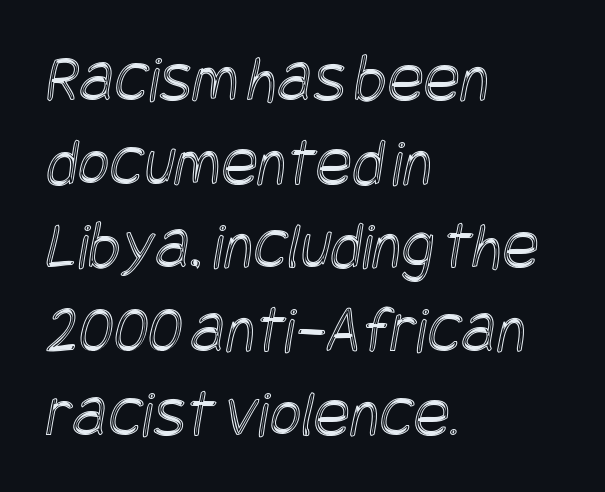
Descenders are the only things crossing below the line. The horizontal fit of the characters is conventional and even. Left-aligned paragraph, ragged on the right.
